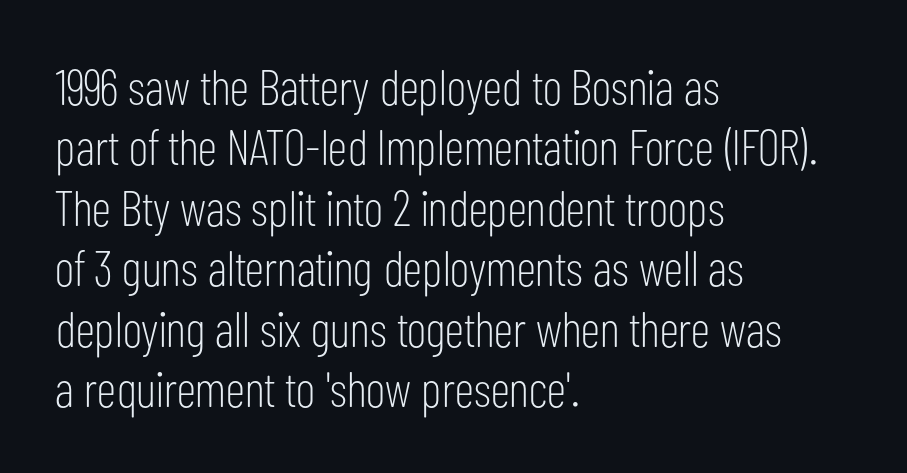
The image shows 50 px light, condensed sans-serif type, upright; set left-aligned, line spacing 1.21x, normal letter spacing, not underlined; low stroke contrast and a medium x-height.
